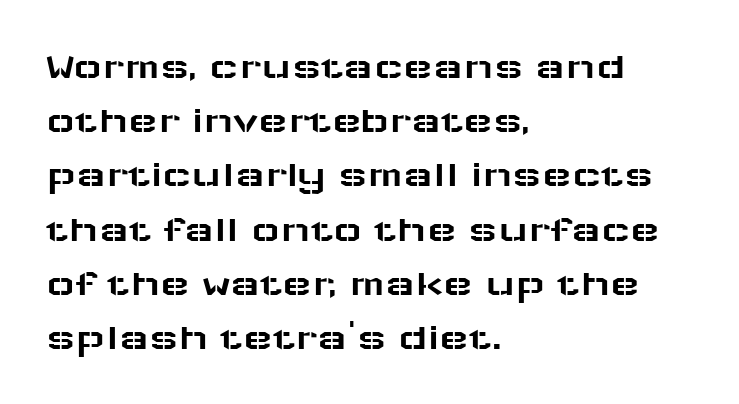
{"serif": "no", "italic": "no", "width": "wide", "stroke_contrast": "low", "x_height": "medium", "monospaced": "no", "underline": "no", "align": "left", "line_spacing": "normal", "line_spacing_ratio": 1.39, "letter_spacing": "normal", "letter_spacing_em": 0.0, "glyph_px": 39}
